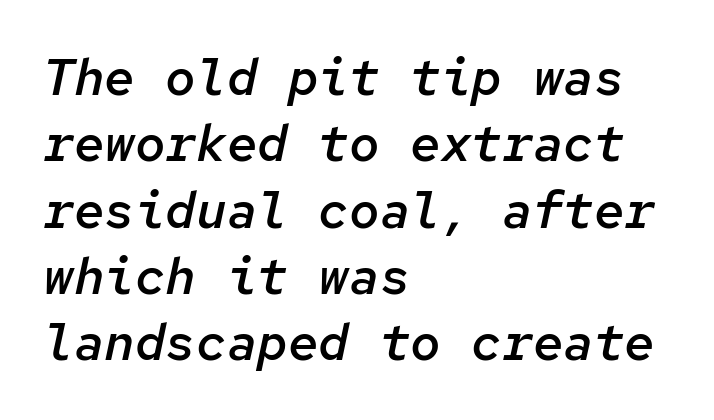
The image shows 51 px semibold type, italic (leaning right), monospaced; set left-aligned, normal line spacing (1.3x), normal letter spacing, not underlined; low stroke contrast and a medium x-height.
